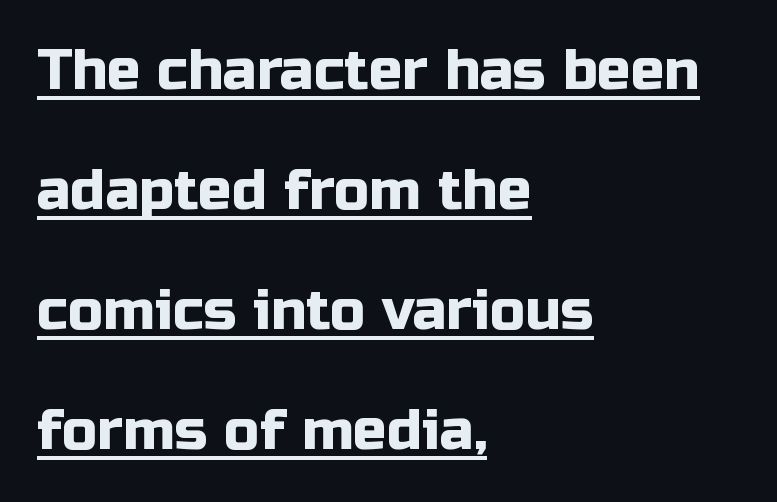
Whoever set this chose breathing room over compactness in the vertical rhythm. The passage shown is typeset with a sans-serif family. Nothing unusual about the tracking: characters are spaced as the font intends. Beneath each row of characters lies a ruled line. These lines are rendered in a variable-pitch font.
